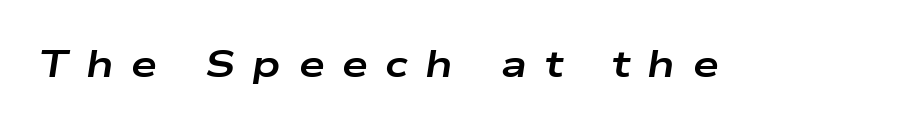
Italic: yes, the glyphs are oblique. Pretty heavy lettering here — definitely bold. Look at the tracking — it's clearly loosened, letters drifting apart. Quick note: underline off.
